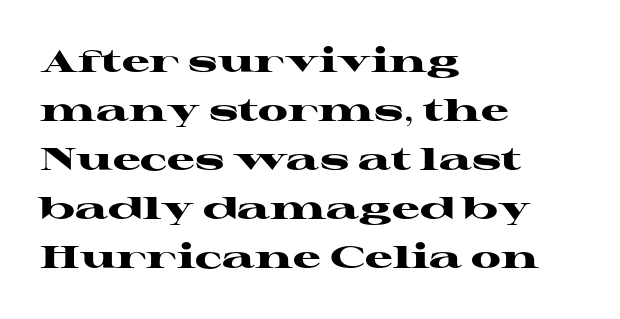
The image shows 31 px heavy, wide serif type, upright; set left-aligned, normal line spacing (1.58x), normal letter spacing, not underlined; high stroke contrast and a medium x-height.
